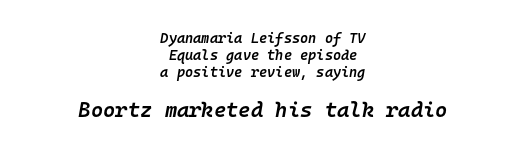
The image shows 21 px text type, italic (leaning right); set centered, line spacing 1.2x, normal letter spacing, not underlined; the second (bottom) block is 1.5x larger.
